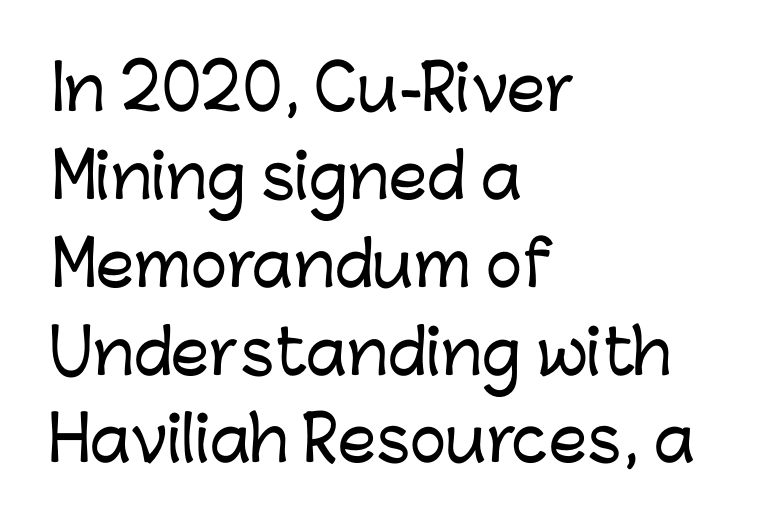
Q: Is the text italic (slanted)? A: No, it is upright.
Q: Is the typeface a serif or a sans-serif typeface? A: Sans-serif.
Q: Is the text underlined? A: No.
Q: How is the paragraph aligned? A: Left-aligned.
Q: Is the spacing between letters normal or unusually wide? A: Normal.
Q: Is the spacing between lines tight, normal or loose? A: Normal.
Q: Width (condensed, normal, or wide)? A: Normal.
Q: Stroke contrast? A: Low.
Q: x-height? A: Medium.
Q: Monospaced? A: No.
